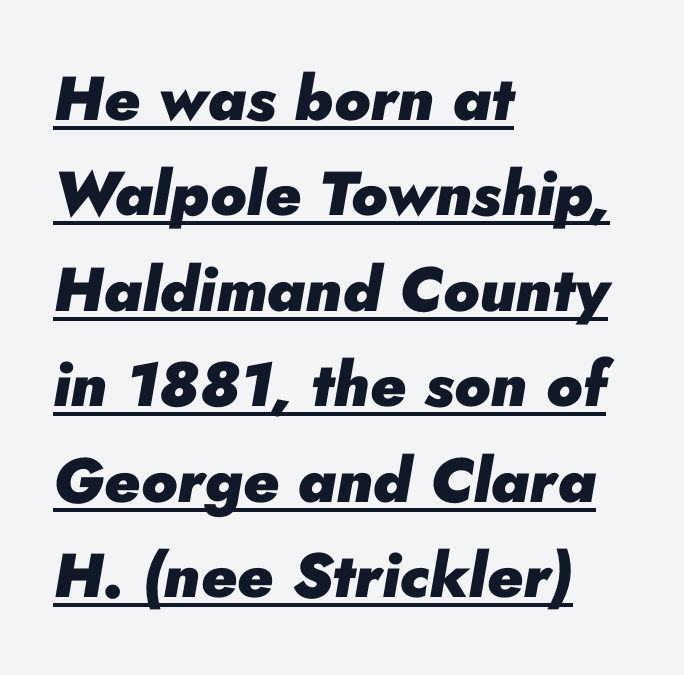
{"italic": "yes", "lean": "right", "slant_degrees": 10, "bold": "yes", "weight": "heavy", "width": "normal", "stroke_contrast": "low", "x_height": "small", "monospaced": "no", "underline": "yes", "align": "left", "line_spacing": "normal", "line_spacing_ratio": 1.54, "letter_spacing": "normal", "letter_spacing_em": 0.0, "glyph_px": 62}
